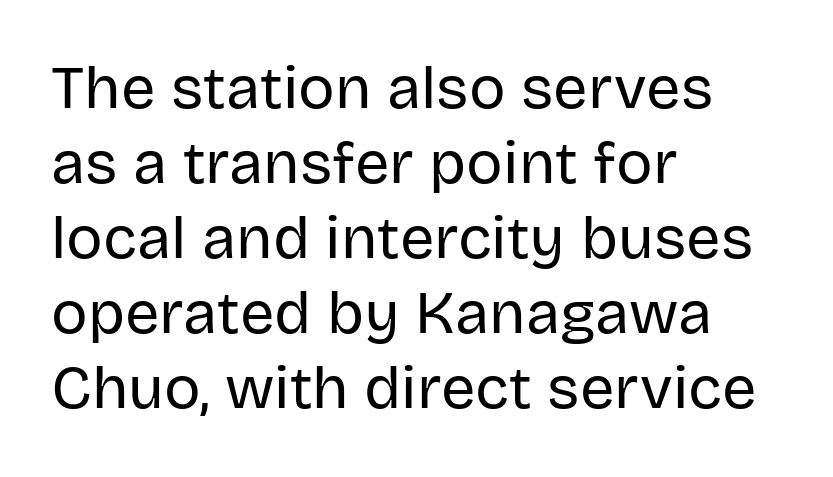
The image shows 61 px regular-weight sans-serif type, upright; set left-aligned, line spacing 1.23x, normal letter spacing, not underlined; low stroke contrast and a large x-height.
